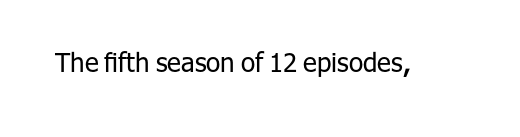
Q: Is the text bold? A: No.
Q: Is the text italic (slanted)? A: No, it is upright.
Q: Is the text underlined? A: No.
Q: Is the spacing between letters normal or unusually wide? A: Normal.
